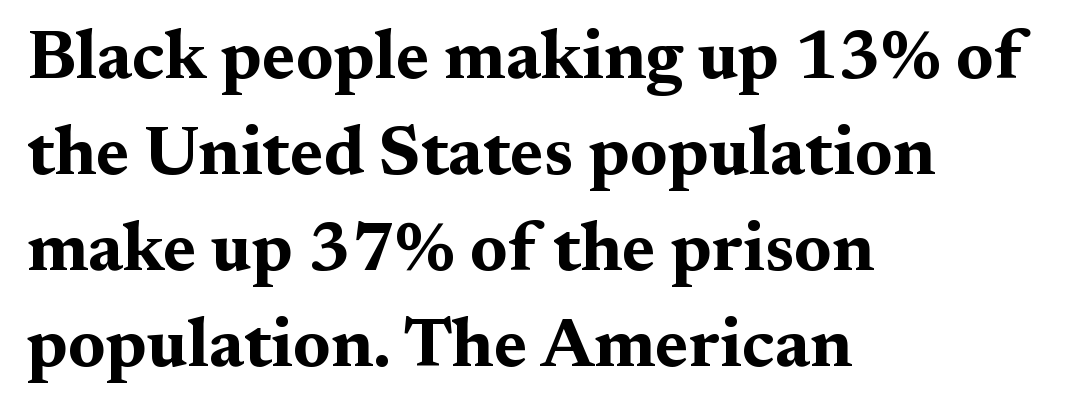
Q: Is the text bold? A: Yes.
Q: Is the text italic (slanted)? A: No, it is upright.
Q: Is the typeface a serif or a sans-serif typeface? A: Serif.
Q: Is the text underlined? A: No.
Q: How is the paragraph aligned? A: Left-aligned.
Q: Is the spacing between letters normal or unusually wide? A: Normal.
Q: Is the spacing between lines tight, normal or loose? A: Normal.
Q: Width (condensed, normal, or wide)? A: Wide.
Q: Stroke contrast? A: Medium.
Q: x-height? A: Medium.
Q: Monospaced? A: No.
